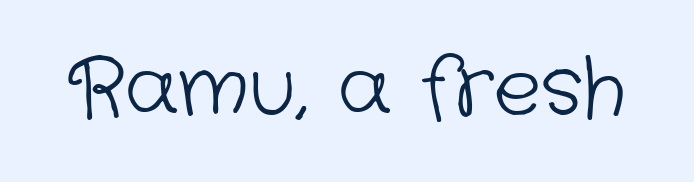
Q: Is the text bold? A: No.
Q: Is the typeface a serif or a sans-serif typeface? A: Sans-serif.
Q: Is the text underlined? A: No.
Q: Is the spacing between letters normal or unusually wide? A: Normal.
Q: Width (condensed, normal, or wide)? A: Normal.
Q: Stroke contrast? A: Low.
Q: x-height? A: Medium.
Q: Monospaced? A: No.
